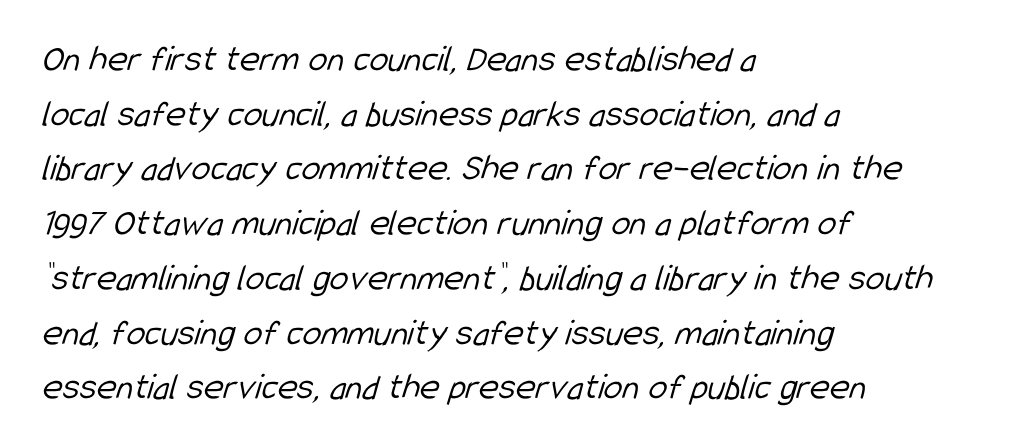
Q: Is the text bold? A: No.
Q: Is the typeface a serif or a sans-serif typeface? A: Sans-serif.
Q: Is the text underlined? A: No.
Q: How is the paragraph aligned? A: Left-aligned.
Q: Is the spacing between letters normal or unusually wide? A: Normal.
Q: Is the spacing between lines tight, normal or loose? A: Normal.
Q: Width (condensed, normal, or wide)? A: Condensed.
Q: Stroke contrast? A: Low.
Q: x-height? A: Medium.
Q: Monospaced? A: No.
